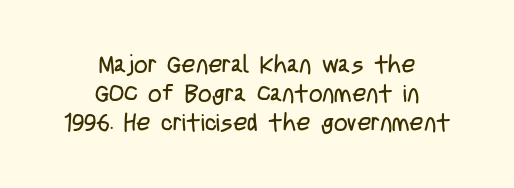
{"italic": "no", "bold": "no", "underline": "no", "align": "center", "line_spacing_ratio": 1.21, "letter_spacing": "normal", "letter_spacing_em": 0.0, "glyph_px": 24}
